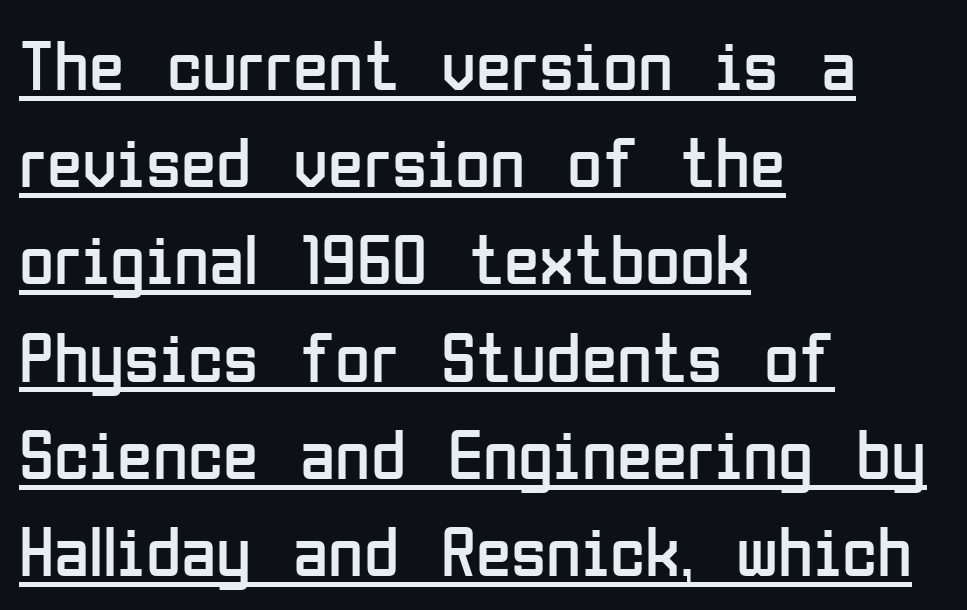
You could call the tracking neutral — neither tight nor loose. Compared with typical paragraphs, the rows here are spaced about the same. The setting favours the left margin, as ordinary paragraphs usually do. Like a heading marked for emphasis, these lines bear an underscore. Vertical strokes here are truly vertical. What kind of face is this? One without serifs — a sans.
